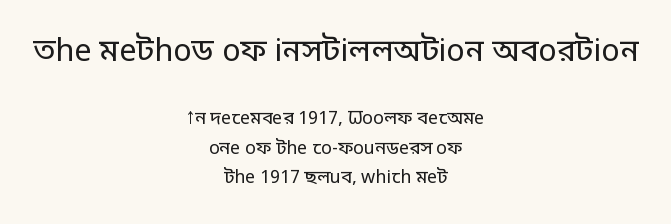
Check under the words: just untouched page. Does the type have serifs? No, each stem ends abruptly. Does the bottom block carry the larger type? No, the top block does. Is this a fixed-width face? No — the glyphs have proportional, varying widths. Upright lettering throughout. These lines keep a tight, regular rhythm from letter to letter.
